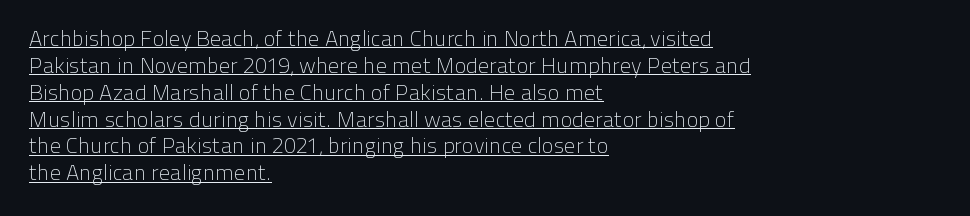
Q: Is the text bold? A: No.
Q: Is the text italic (slanted)? A: No, it is upright.
Q: Is the text underlined? A: Yes.
Q: How is the paragraph aligned? A: Left-aligned.
Q: Is the spacing between letters normal or unusually wide? A: Normal.
